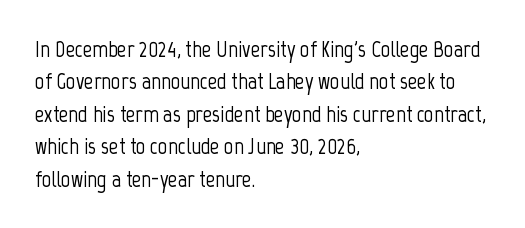
The image shows 23 px text type, upright; set left-aligned, normal line spacing (1.41x), normal letter spacing, not underlined.
